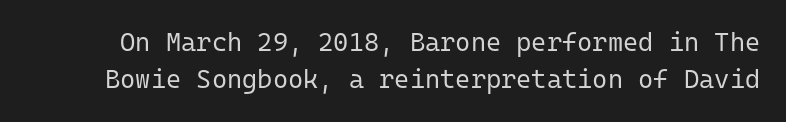
{"italic": "no", "bold": "no", "underline": "no", "line_spacing": "normal", "line_spacing_ratio": 1.43, "letter_spacing": "normal", "letter_spacing_em": 0.0, "glyph_px": 26}
